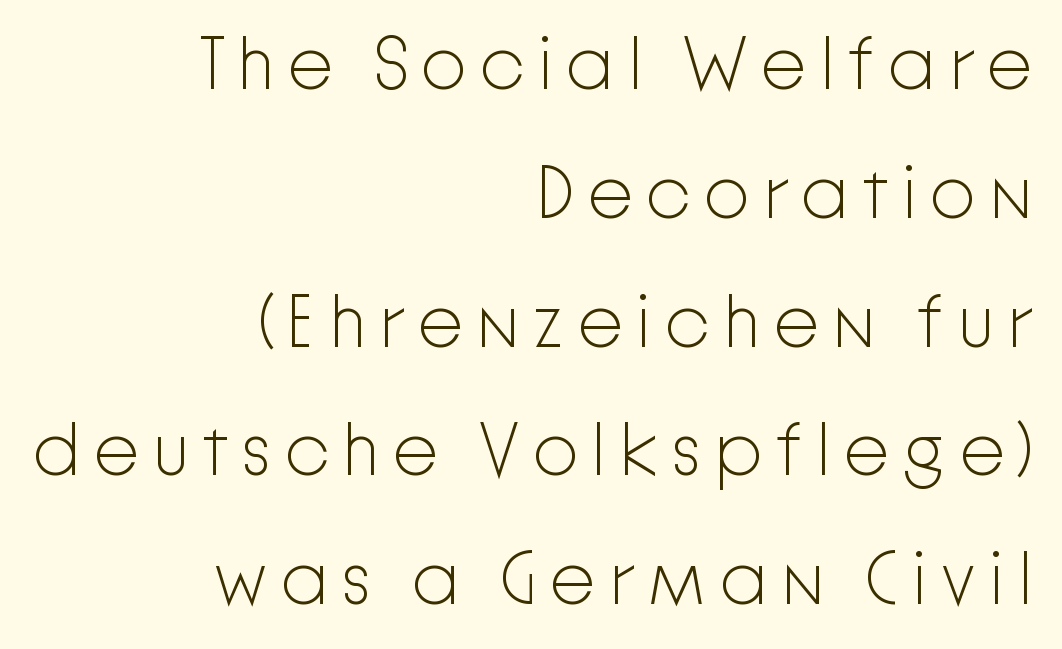
Serif or sans? Sans — the stroke terminals are bare. You could not count columns in this text — the font is proportionally spaced. The axis of the letterforms is exactly vertical. Glance below the letters and you will spot only blank space.
